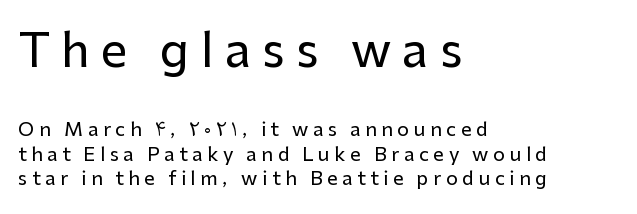
The image shows 47 px sans-serif type, upright; set left-aligned, normal line spacing (1.29x), unusually wide letter spacing (+0.24 em), not underlined; the first (top) block is 2.47x larger; low stroke contrast and a medium x-height.
